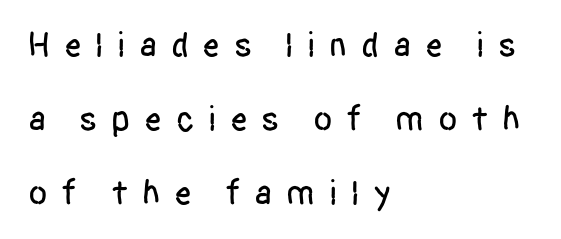
{"serif": "no", "italic": "no", "width": "condensed", "stroke_contrast": "low", "x_height": "large", "monospaced": "no", "underline": "no", "align": "left", "line_spacing": "loose", "line_spacing_ratio": 2.11, "letter_spacing": "wide", "letter_spacing_em": 0.39, "glyph_px": 35}
